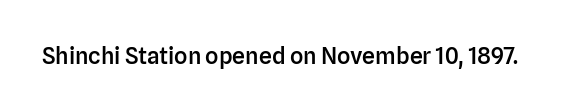
No extra tracking has been applied to these lines. The area under the type is left untouched. Weight: semibold (demi). If you drew a line through each stem, it would be perfectly vertical.
